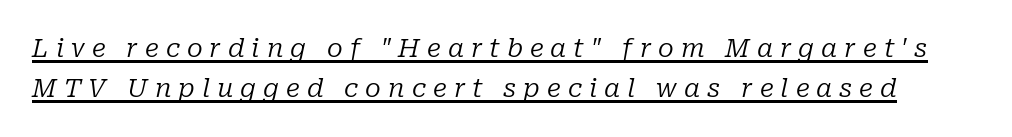
What stands out about the letter spacing? Its width — letters are far apart. Think standard paragraph weight, or any step lighter than that. A rule runs beneath these lines of type. The lines sit at an ordinary, default distance from one another.
